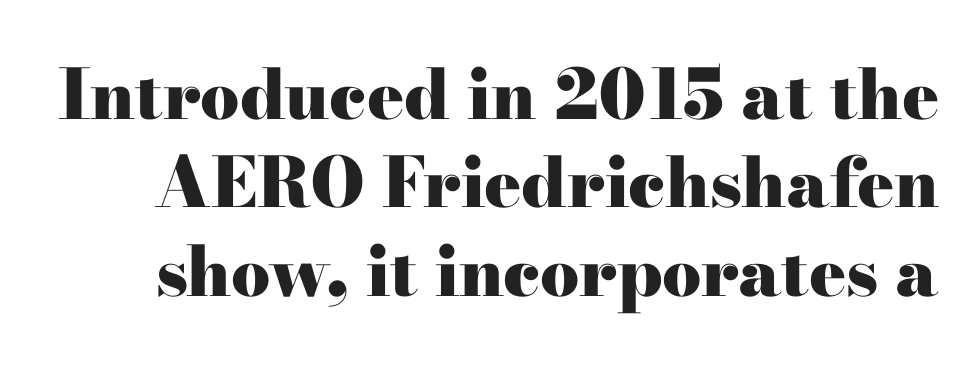
The lines sit at an ordinary, default distance from one another. Do the letters lean? They stand straight. Nobody touched the tracking dial on this one. Classification — serif. A typesetter would call this proportional, since set widths differ per character. The passage shown is not underscored anywhere.
